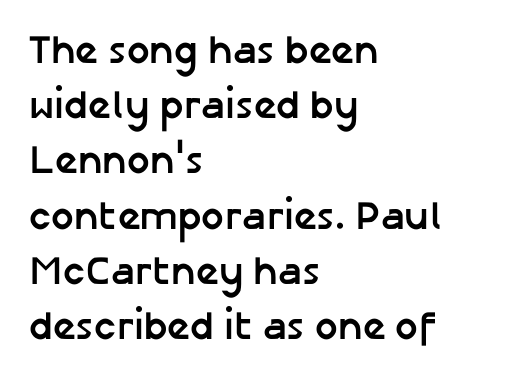
Successive baselines arrive at the customary interval. Style check: upright. The gaps between neighbouring characters are ordinary and unremarkable. Line beginnings align vertically; line endings do not.
